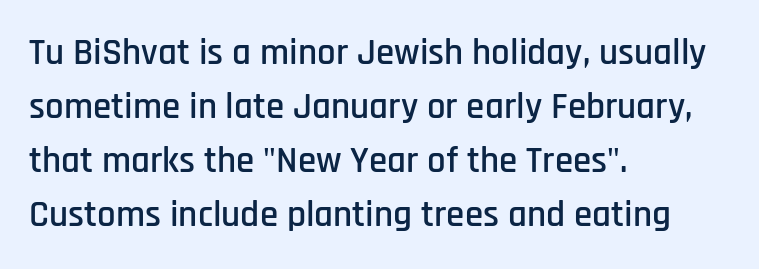
Q: Is the text italic (slanted)? A: No, it is upright.
Q: Is the typeface a serif or a sans-serif typeface? A: Sans-serif.
Q: Is the text underlined? A: No.
Q: How is the paragraph aligned? A: Left-aligned.
Q: Is the spacing between letters normal or unusually wide? A: Normal.
Q: Is the spacing between lines tight, normal or loose? A: Normal.
Q: Width (condensed, normal, or wide)? A: Condensed.
Q: Stroke contrast? A: Low.
Q: x-height? A: Large.
Q: Monospaced? A: No.
